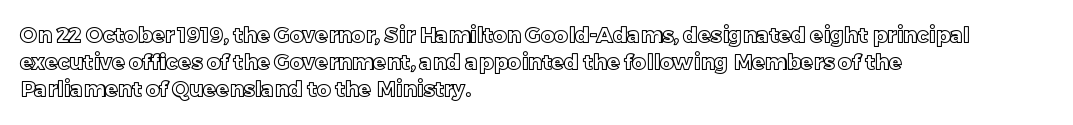
The image shows 21 px text type, upright; set left-aligned, normal line spacing (1.29x), normal letter spacing, not underlined.
